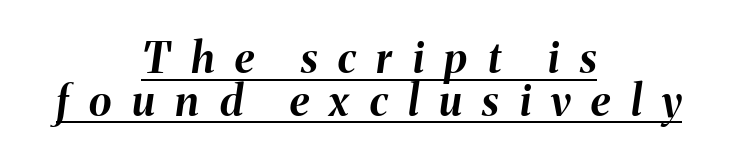
Q: Is the text bold? A: Yes.
Q: Is the text italic (slanted)? A: Yes, it leans right by about 8 degrees.
Q: Is the text underlined? A: Yes.
Q: How is the paragraph aligned? A: Centered.
Q: Is the spacing between letters normal or unusually wide? A: Unusually wide.
Q: Is the spacing between lines tight, normal or loose? A: Tight.
Q: Width (condensed, normal, or wide)? A: Normal.
Q: Stroke contrast? A: Medium.
Q: x-height? A: Medium.
Q: Monospaced? A: No.
